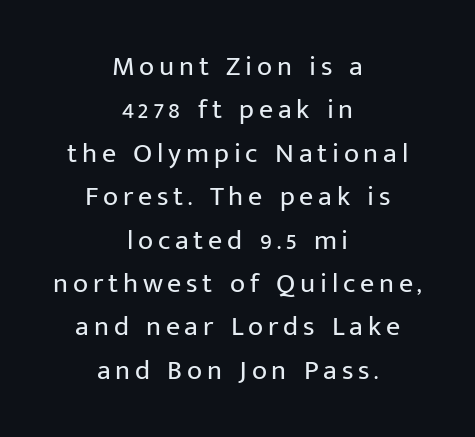
The image shows 28 px regular-weight sans-serif type, upright; set centered, normal line spacing (1.55x), not underlined; low stroke contrast and a medium x-height.
